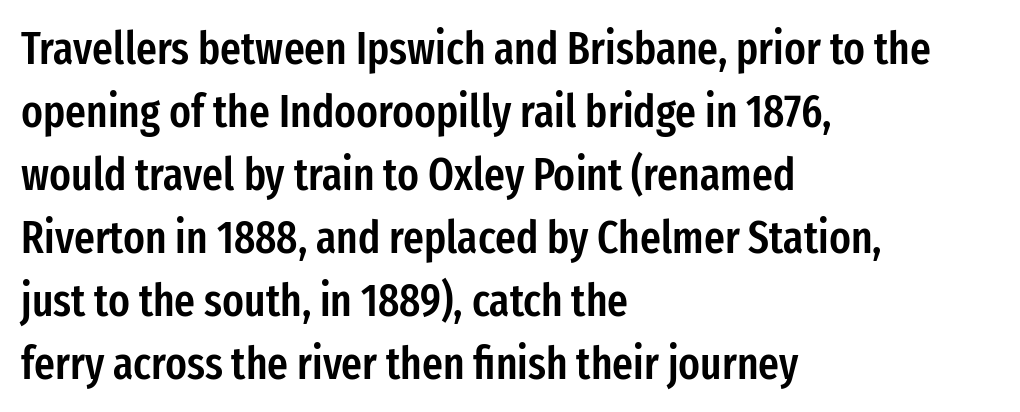
{"serif": "no", "italic": "no", "bold": "semi", "weight": "semibold", "width": "condensed", "stroke_contrast": "low", "x_height": "medium", "monospaced": "no", "underline": "no", "align": "left", "line_spacing": "normal", "line_spacing_ratio": 1.4, "letter_spacing": "normal", "letter_spacing_em": 0.0, "glyph_px": 45}
